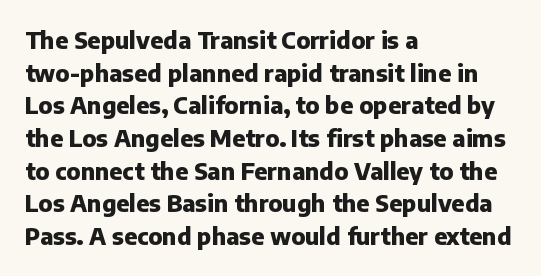
{"italic": "no", "bold": "yes", "underline": "no", "align": "left", "line_spacing": "normal", "line_spacing_ratio": 1.42, "letter_spacing": "normal", "letter_spacing_em": 0.0, "glyph_px": 23}
